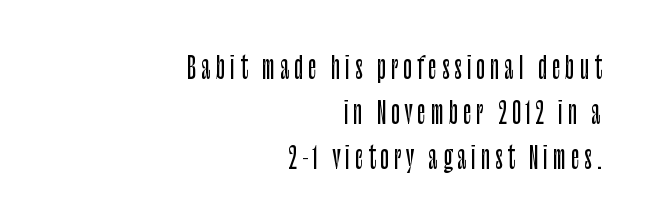
The image shows 29 px condensed sans-serif type, upright; set right-aligned, normal line spacing (1.56x), not underlined; low stroke contrast and a large x-height.
